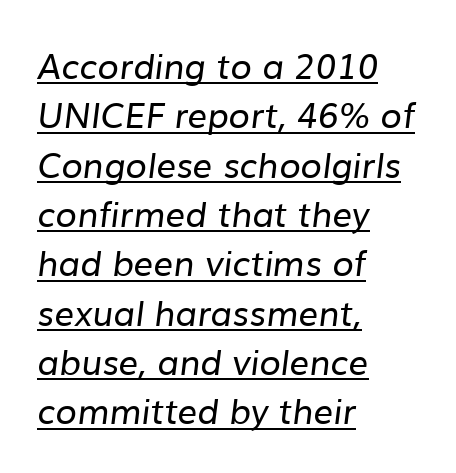
Q: Is the text bold? A: No.
Q: Is the typeface a serif or a sans-serif typeface? A: Sans-serif.
Q: Is the text underlined? A: Yes.
Q: How is the paragraph aligned? A: Left-aligned.
Q: Is the spacing between letters normal or unusually wide? A: Normal.
Q: Is the spacing between lines tight, normal or loose? A: Normal.
Q: Width (condensed, normal, or wide)? A: Normal.
Q: Stroke contrast? A: Low.
Q: x-height? A: Medium.
Q: Monospaced? A: No.
